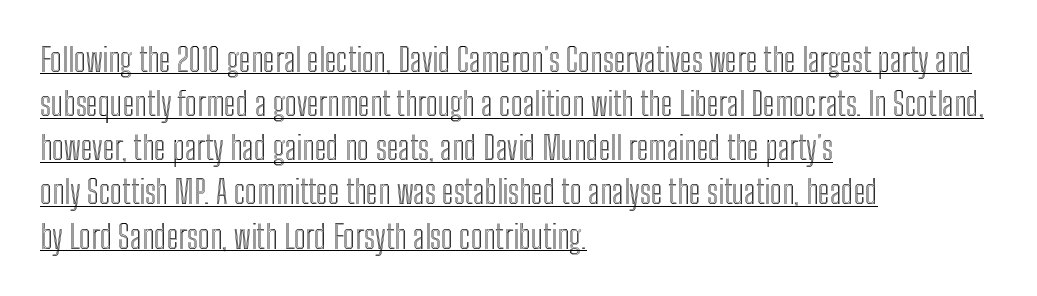
The image shows 32 px condensed type, upright; set left-aligned, normal line spacing (1.38x), normal letter spacing, underlined; a medium x-height.
